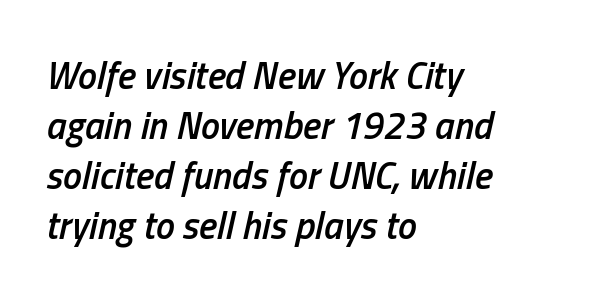
{"italic": "yes", "lean": "right", "slant_degrees": 13, "bold": "semi", "weight": "semibold", "width": "condensed", "stroke_contrast": "low", "x_height": "medium", "monospaced": "no", "underline": "no", "align": "left", "line_spacing": "normal", "line_spacing_ratio": 1.32, "letter_spacing": "normal", "letter_spacing_em": 0.0, "glyph_px": 38}
